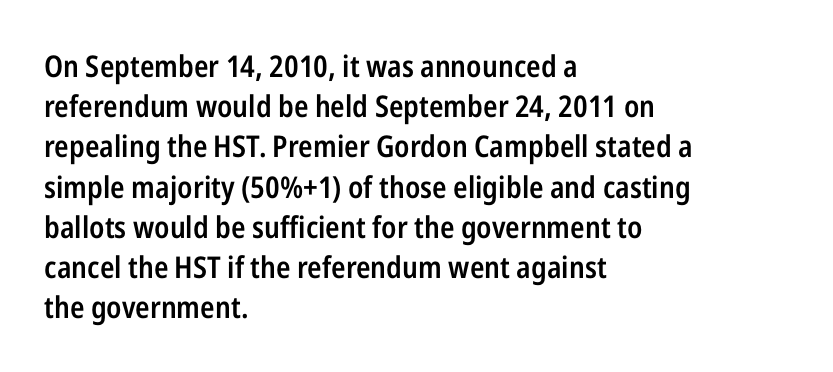
Normally led — the rows are evenly, conventionally spaced. The rendering anchors every line to the left-hand side. The space directly below the letters is spotless. This sample uses plain, unmodified letter spacing.
